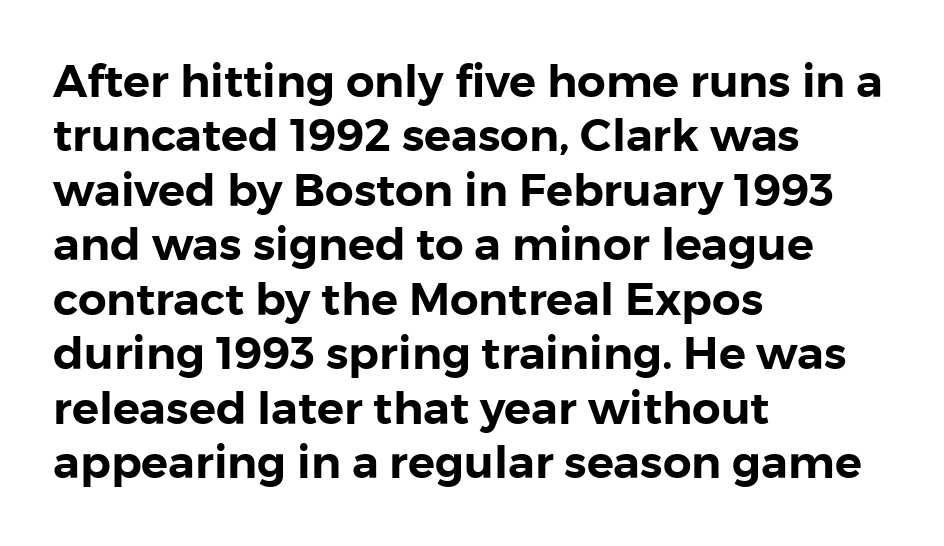
The face used here is proportionally spaced, like ordinary book or web type. Classification — sans serif. Posture: straight, roman, zero tilt. Compared with typical body copy, the letter spacing here is the same. Anything drawn beneath the words? Only blank space. Reading down the block, your eye returns to a fixed left position each line.
